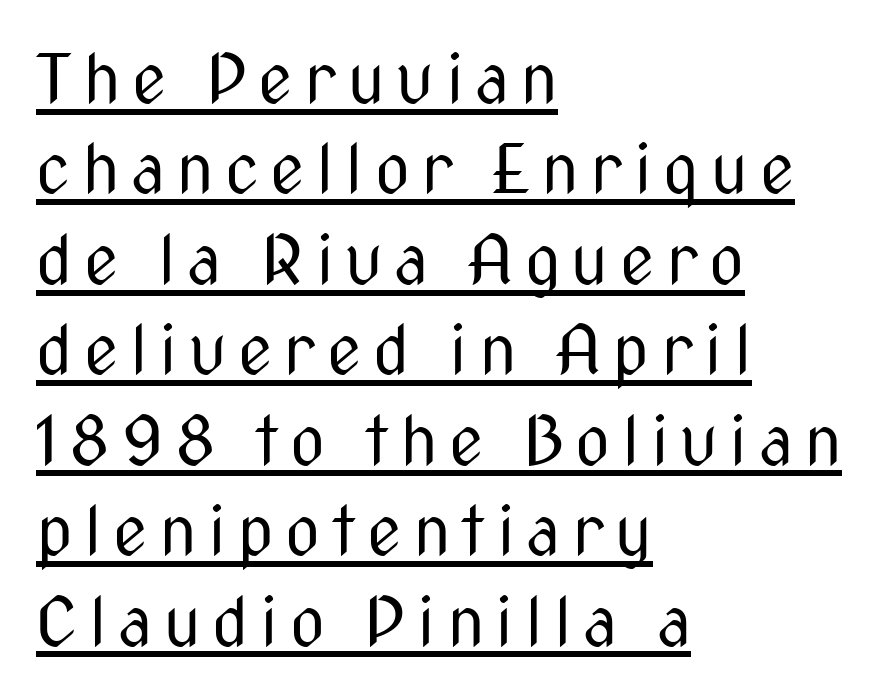
{"serif": "no", "italic": "no", "bold": "no", "weight": "regular", "width": "condensed", "stroke_contrast": "medium", "x_height": "medium", "monospaced": "no", "underline": "yes", "align": "left", "line_spacing": "normal", "line_spacing_ratio": 1.33, "glyph_px": 68}
